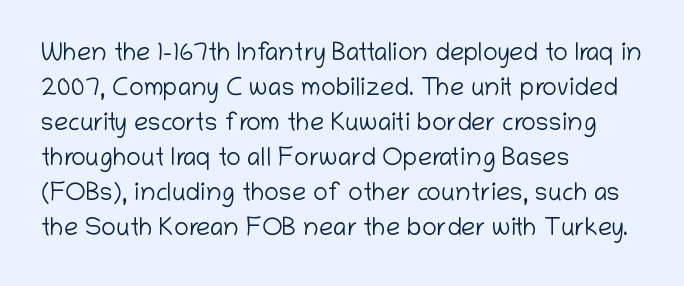
Q: Is the text bold? A: No.
Q: Is the text italic (slanted)? A: No, it is upright.
Q: Is the text underlined? A: No.
Q: How is the paragraph aligned? A: Left-aligned.
Q: Is the spacing between letters normal or unusually wide? A: Normal.
Q: Is the spacing between lines tight, normal or loose? A: Normal.
